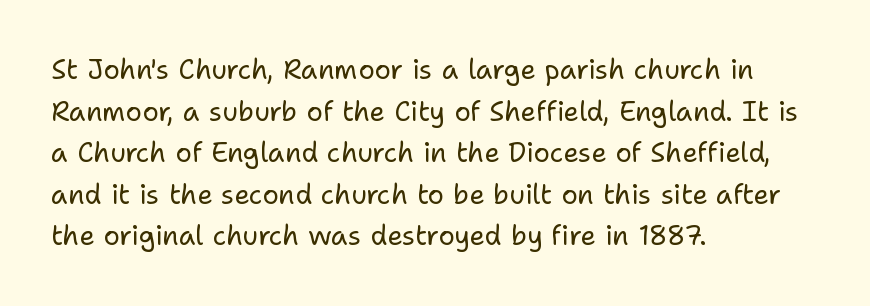
This sample uses an upright cut, with every glyph sitting square on the baseline. Lines of text with bare space underneath. The setting favours the left margin, as ordinary paragraphs usually do. Leading: standard. The typesetting does not lean heavy: it is not bold. You could call the tracking neutral — neither tight nor loose.
